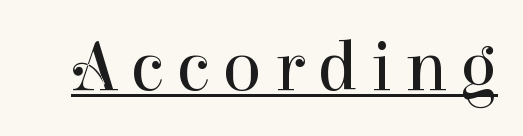
This is the regular roman posture of the typeface. Regarding serifs, this sample has them. Check the space under the baseline: a stroke is drawn there. Is this a fixed-width face? No — the glyphs have proportional, varying widths.
